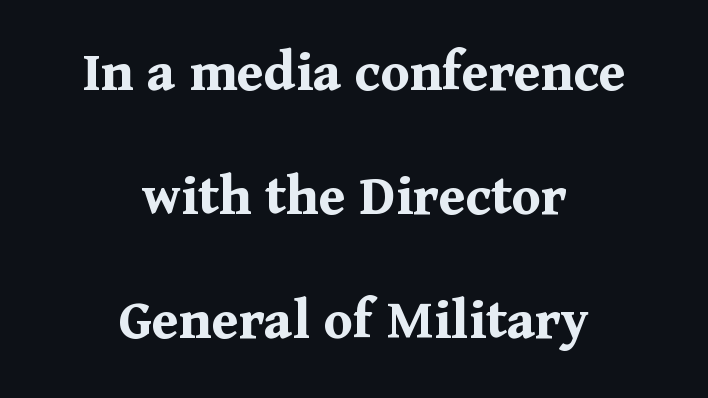
Q: Is the text bold? A: Yes.
Q: Is the text italic (slanted)? A: No, it is upright.
Q: Is the typeface a serif or a sans-serif typeface? A: Serif.
Q: Is the text underlined? A: No.
Q: How is the paragraph aligned? A: Centered.
Q: Is the spacing between letters normal or unusually wide? A: Normal.
Q: Is the spacing between lines tight, normal or loose? A: Loose.
Q: Width (condensed, normal, or wide)? A: Normal.
Q: Stroke contrast? A: Medium.
Q: x-height? A: Medium.
Q: Monospaced? A: No.
